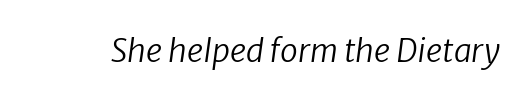
The letterforms sit shoulder to shoulder at normal distance. Looks like regular typesetting: each glyph gets only the width it needs. Rule under the text: the space is simply empty. The specimen reads as italic at a glance. On a weight scale, this lands at 450 or below.
